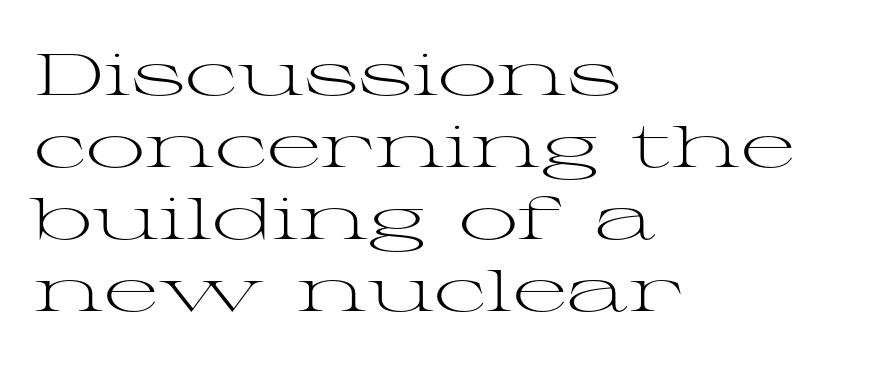
{"serif": "yes", "italic": "no", "bold": "no", "weight": "light", "width": "wide", "stroke_contrast": "medium", "x_height": "medium", "monospaced": "no", "underline": "no", "align": "left", "line_spacing_ratio": 1.22, "letter_spacing": "normal", "letter_spacing_em": 0.0, "glyph_px": 59}
